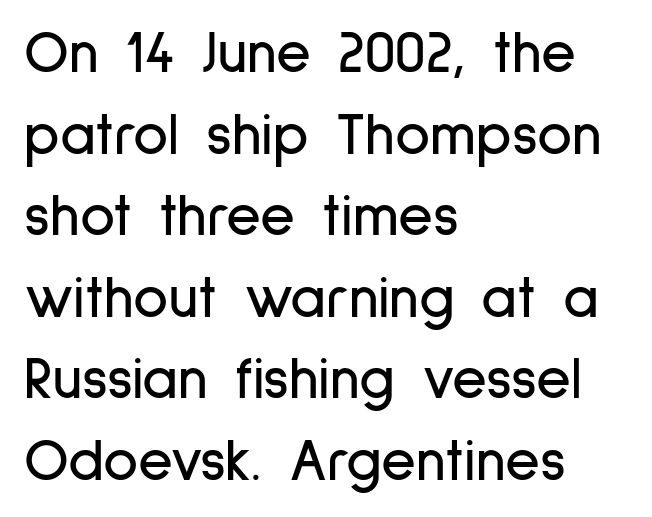
The image shows 60 px condensed sans-serif type, upright; set left-aligned, normal line spacing (1.36x), normal letter spacing, not underlined; low stroke contrast and a medium x-height.
